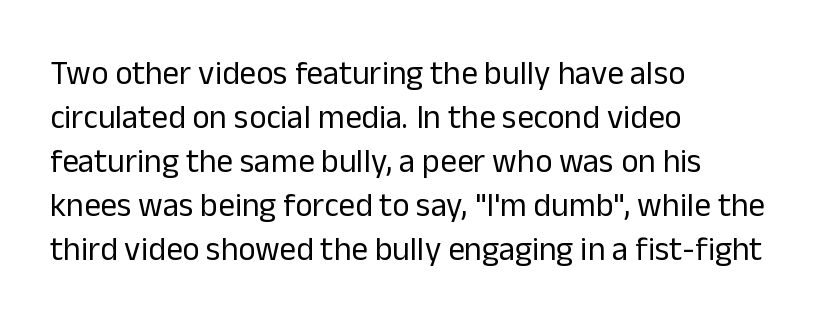
The image shows 33 px regular-weight sans-serif type, upright; set left-aligned, normal line spacing (1.33x), normal letter spacing, not underlined; low stroke contrast and a medium x-height.
